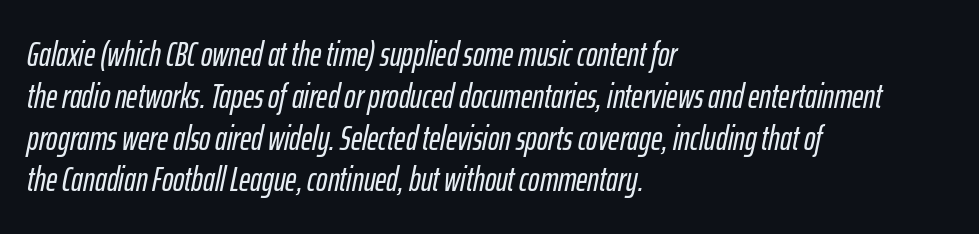
Proportional: the letters do not fall into vertical columns. Letters rest on an invisible, unmarked baseline. Is the block centered? No — it sits flush against the left margin. The line texture is even and compact thanks to regular tracking. These lines were composed using italics.
